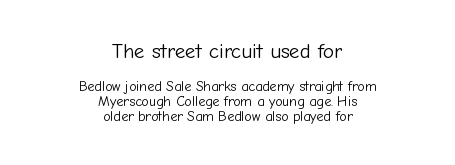
You could barely slide anything between these rows. Reading top to bottom, the characters get smaller at the block break. Is the block centered? Yes — each line is placed symmetrically about the middle. The gaps between neighbouring characters are ordinary and unremarkable. Letters rest on an invisible, unmarked baseline.
